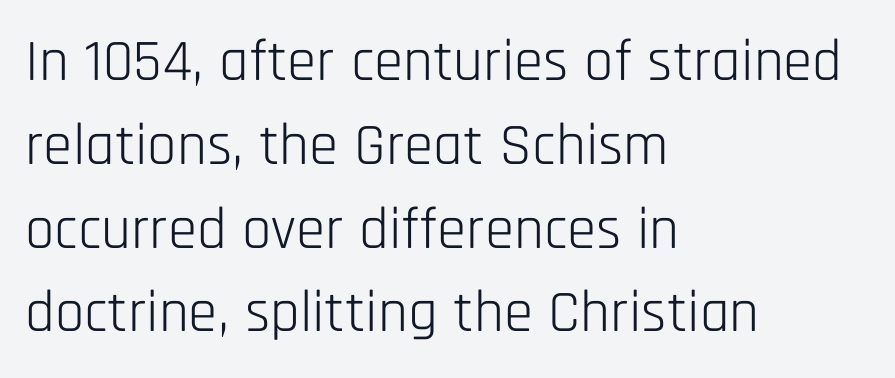
Q: Is the text bold? A: No.
Q: Is the text italic (slanted)? A: No, it is upright.
Q: Is the typeface a serif or a sans-serif typeface? A: Sans-serif.
Q: Is the text underlined? A: No.
Q: How is the paragraph aligned? A: Left-aligned.
Q: Is the spacing between letters normal or unusually wide? A: Normal.
Q: Is the spacing between lines tight, normal or loose? A: Normal.
Q: Width (condensed, normal, or wide)? A: Condensed.
Q: Stroke contrast? A: Low.
Q: x-height? A: Large.
Q: Monospaced? A: No.
